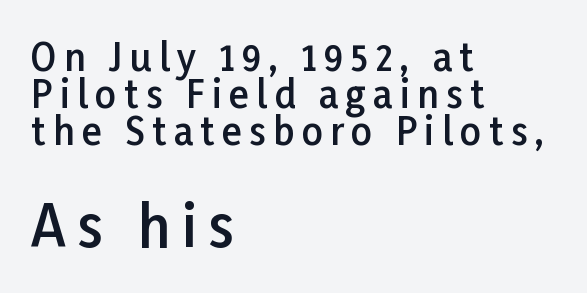
Q: Is the text bold? A: Semi-bold.
Q: Is the text italic (slanted)? A: No, it is upright.
Q: Is the typeface a serif or a sans-serif typeface? A: Sans-serif.
Q: Is the text underlined? A: No.
Q: How is the paragraph aligned? A: Left-aligned.
Q: Is the spacing between letters normal or unusually wide? A: Unusually wide.
Q: Is the spacing between lines tight, normal or loose? A: Tight.
Q: Which block of text is set in a larger size, the first (top) or the second (bottom)? A: The second (bottom) one.
Q: Width (condensed, normal, or wide)? A: Normal.
Q: Stroke contrast? A: Low.
Q: x-height? A: Medium.
Q: Monospaced? A: No.
